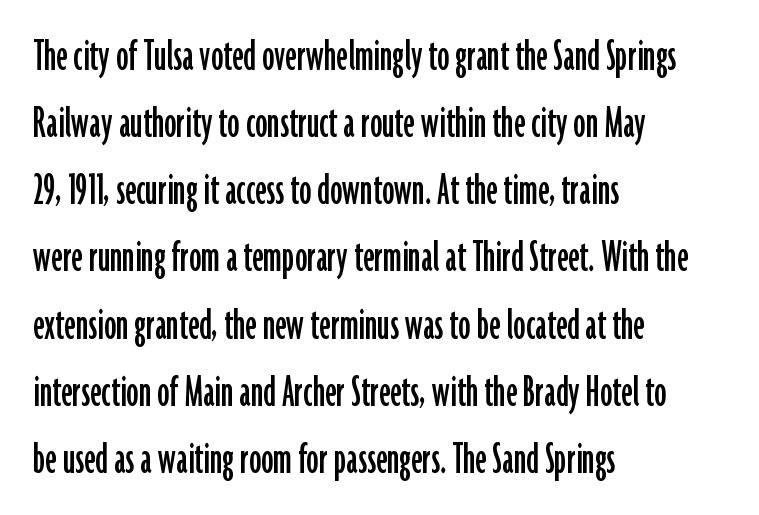
Q: Is the text italic (slanted)? A: No, it is upright.
Q: Is the typeface a serif or a sans-serif typeface? A: Sans-serif.
Q: Is the text underlined? A: No.
Q: How is the paragraph aligned? A: Left-aligned.
Q: Is the spacing between letters normal or unusually wide? A: Normal.
Q: Is the spacing between lines tight, normal or loose? A: Normal.
Q: Width (condensed, normal, or wide)? A: Condensed.
Q: Stroke contrast? A: Low.
Q: x-height? A: Medium.
Q: Monospaced? A: No.
